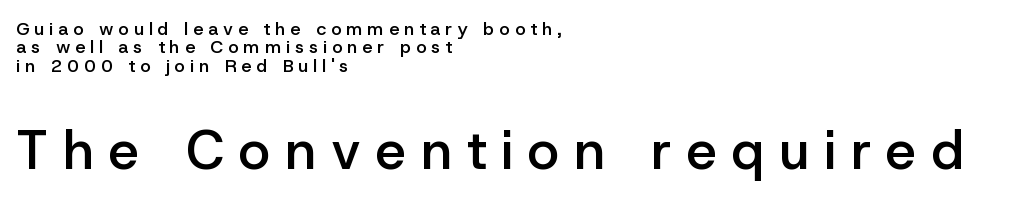
The image shows 54 px semibold sans-serif type, upright; set left-aligned, tight line spacing (1.02x), unusually wide letter spacing (+0.28 em), not underlined; the second (bottom) block is 3.0x larger; low stroke contrast and a medium x-height.
